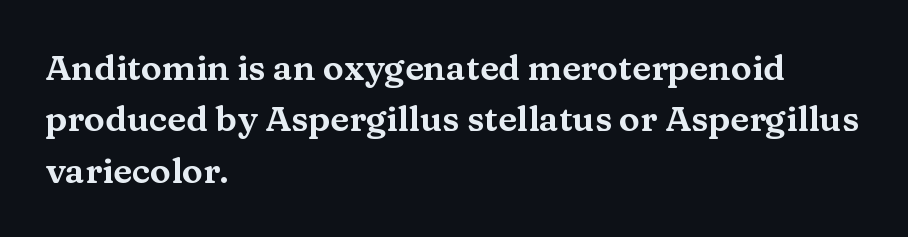
The image shows 35 px wide serif type, upright; set left-aligned, normal line spacing (1.47x), normal letter spacing, not underlined; medium stroke contrast and a medium x-height.
